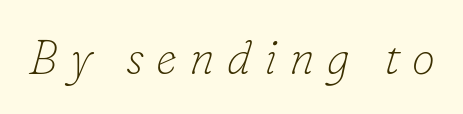
{"serif": "yes", "italic": "yes", "lean": "right", "slant_degrees": 16, "bold": "no", "weight": "thin", "width": "normal", "stroke_contrast": "low", "x_height": "small", "monospaced": "no", "underline": "no", "letter_spacing": "wide", "letter_spacing_em": 0.26, "glyph_px": 47}
